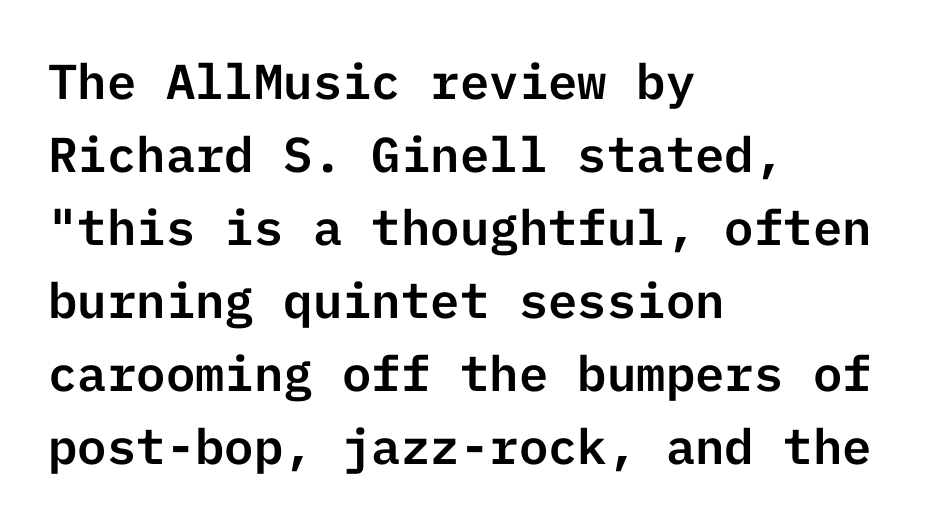
Q: Is the text italic (slanted)? A: No, it is upright.
Q: Is the typeface a serif or a sans-serif typeface? A: Sans-serif.
Q: Is the text underlined? A: No.
Q: How is the paragraph aligned? A: Left-aligned.
Q: Is the spacing between letters normal or unusually wide? A: Normal.
Q: Is the spacing between lines tight, normal or loose? A: Normal.
Q: Width (condensed, normal, or wide)? A: Normal.
Q: Stroke contrast? A: Low.
Q: x-height? A: Medium.
